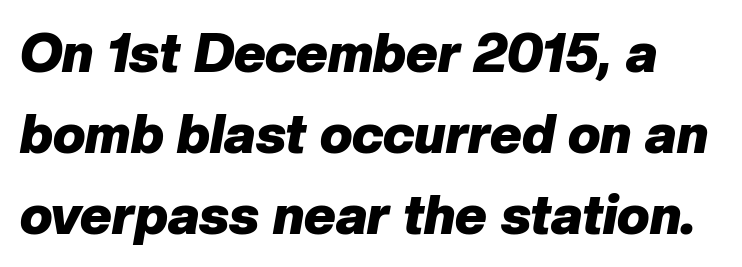
The image shows 54 px heavy type, italic (leaning right); set normal line spacing (1.5x), normal letter spacing, not underlined; low stroke contrast and a medium x-height.
